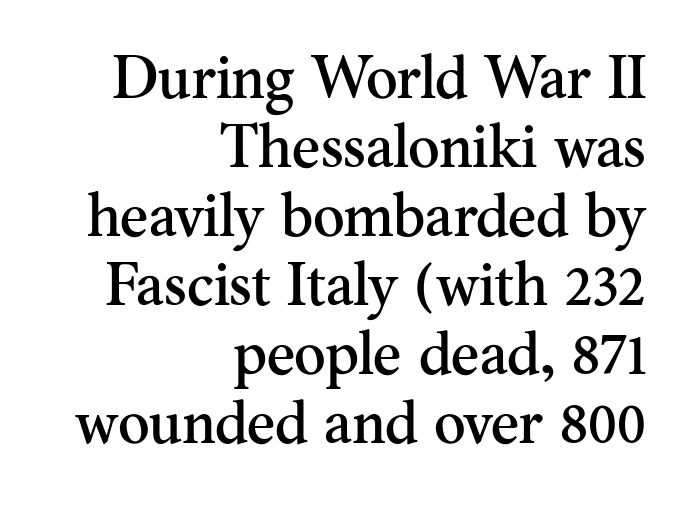
The image shows 60 px serif type, upright; set right-aligned, tight line spacing (1.15x), normal letter spacing, not underlined; medium stroke contrast and a small x-height.
